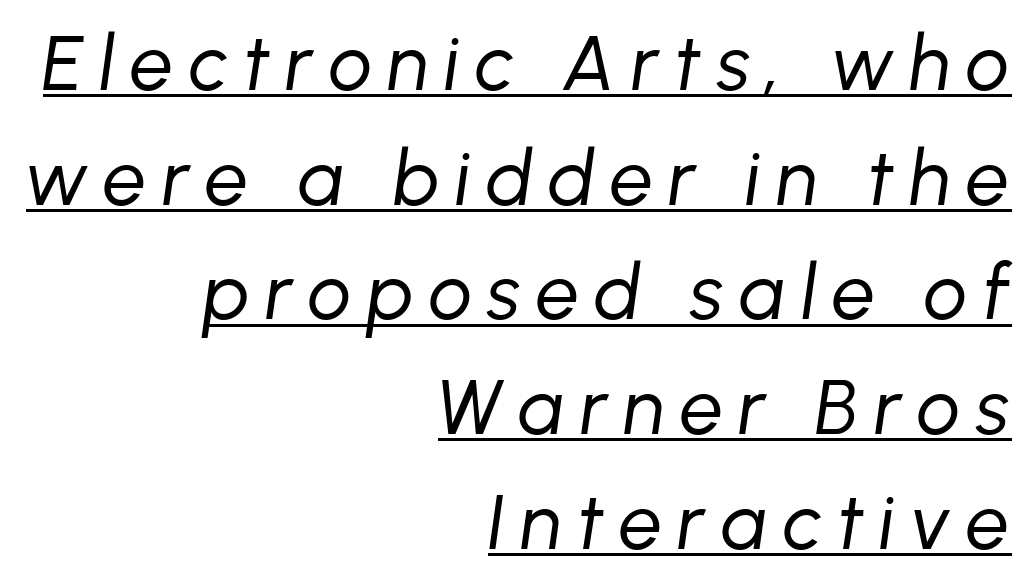
Q: Is the text bold? A: No.
Q: Is the text italic (slanted)? A: Yes, it leans right by about 8 degrees.
Q: Is the text underlined? A: Yes.
Q: How is the paragraph aligned? A: Right-aligned.
Q: Is the spacing between letters normal or unusually wide? A: Unusually wide.
Q: Is the spacing between lines tight, normal or loose? A: Normal.
Q: Width (condensed, normal, or wide)? A: Normal.
Q: Stroke contrast? A: Low.
Q: x-height? A: Medium.
Q: Monospaced? A: No.
